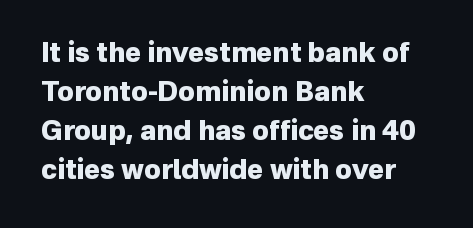
{"italic": "no", "bold": "yes", "underline": "no", "align": "left", "line_spacing": "normal", "line_spacing_ratio": 1.45, "letter_spacing": "normal", "letter_spacing_em": 0.0, "glyph_px": 27}
